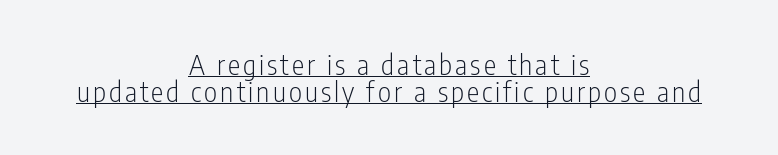
Q: Is the text bold? A: No.
Q: Is the text italic (slanted)? A: No, it is upright.
Q: Is the typeface a serif or a sans-serif typeface? A: Sans-serif.
Q: Is the text underlined? A: Yes.
Q: How is the paragraph aligned? A: Centered.
Q: Is the spacing between lines tight, normal or loose? A: Tight.
Q: Width (condensed, normal, or wide)? A: Condensed.
Q: Stroke contrast? A: Low.
Q: x-height? A: Medium.
Q: Monospaced? A: No.
